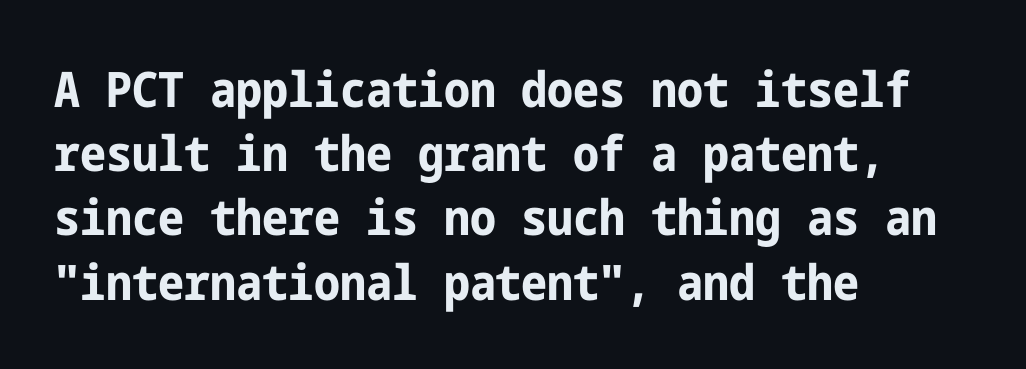
Q: Is the text bold? A: Yes.
Q: Is the text italic (slanted)? A: No, it is upright.
Q: Is the typeface a serif or a sans-serif typeface? A: Sans-serif.
Q: Is the text underlined? A: No.
Q: How is the paragraph aligned? A: Left-aligned.
Q: Is the spacing between letters normal or unusually wide? A: Normal.
Q: Is the spacing between lines tight, normal or loose? A: Normal.
Q: Width (condensed, normal, or wide)? A: Condensed.
Q: Stroke contrast? A: Low.
Q: x-height? A: Medium.
